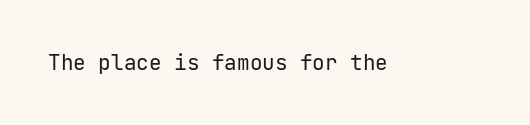
{"italic": "no", "bold": "no", "underline": "no", "letter_spacing": "normal", "letter_spacing_em": 0.0, "glyph_px": 21}
